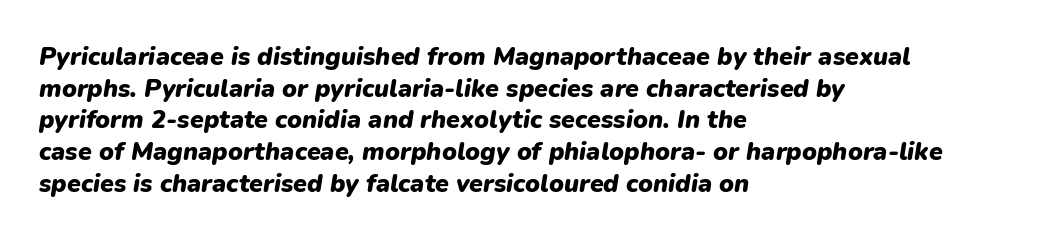
{"italic": "yes", "lean": "right", "slant_degrees": 9, "bold": "yes", "underline": "no", "align": "left", "line_spacing": "normal", "line_spacing_ratio": 1.27, "letter_spacing": "normal", "letter_spacing_em": 0.0, "glyph_px": 25}
